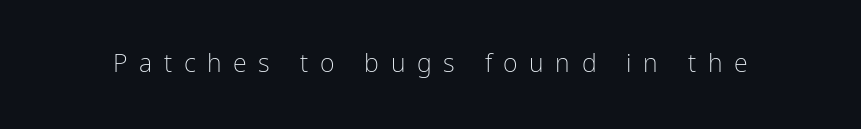
{"italic": "no", "bold": "no", "underline": "no", "letter_spacing": "wide", "letter_spacing_em": 0.46, "glyph_px": 25}
